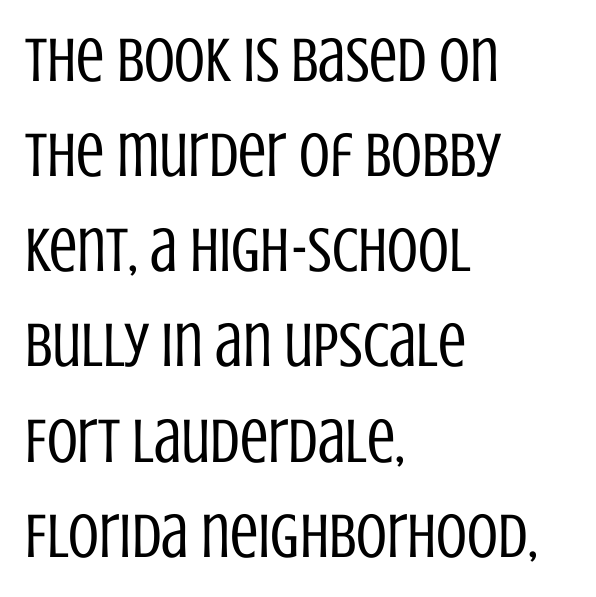
The image shows 63 px regular-weight, condensed sans-serif type, upright; set left-aligned, normal line spacing (1.51x), normal letter spacing, not underlined; low stroke contrast and a large x-height.
